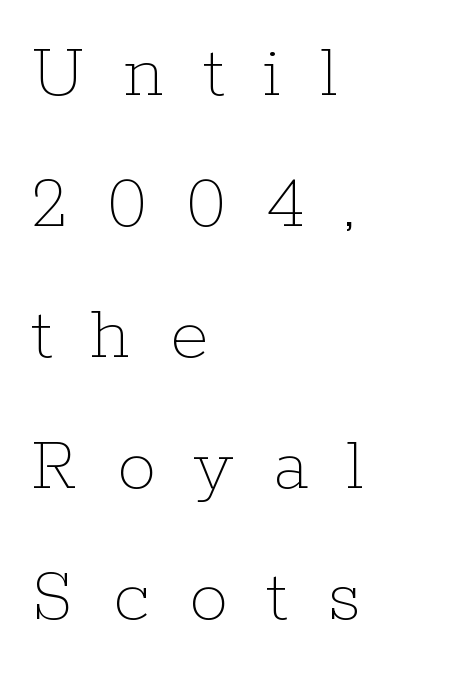
The image shows 78 px thin type, upright; set left-aligned, normal line spacing (1.68x), unusually wide letter spacing (+0.5 em), not underlined; low stroke contrast and a medium x-height.
